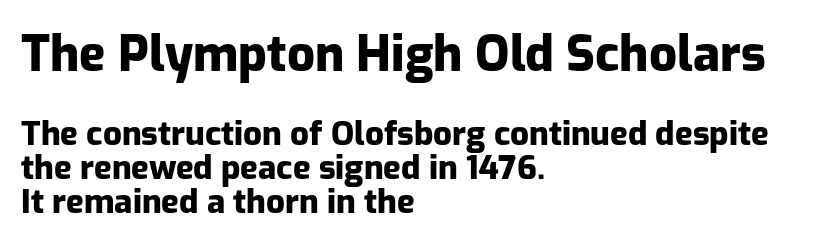
Q: Is the text bold? A: Yes.
Q: Is the text italic (slanted)? A: No, it is upright.
Q: Is the typeface a serif or a sans-serif typeface? A: Sans-serif.
Q: Is the text underlined? A: No.
Q: How is the paragraph aligned? A: Left-aligned.
Q: Is the spacing between letters normal or unusually wide? A: Normal.
Q: Is the spacing between lines tight, normal or loose? A: Tight.
Q: Which block of text is set in a larger size, the first (top) or the second (bottom)? A: The first (top) one.
Q: Width (condensed, normal, or wide)? A: Normal.
Q: Stroke contrast? A: Low.
Q: x-height? A: Medium.
Q: Monospaced? A: No.
